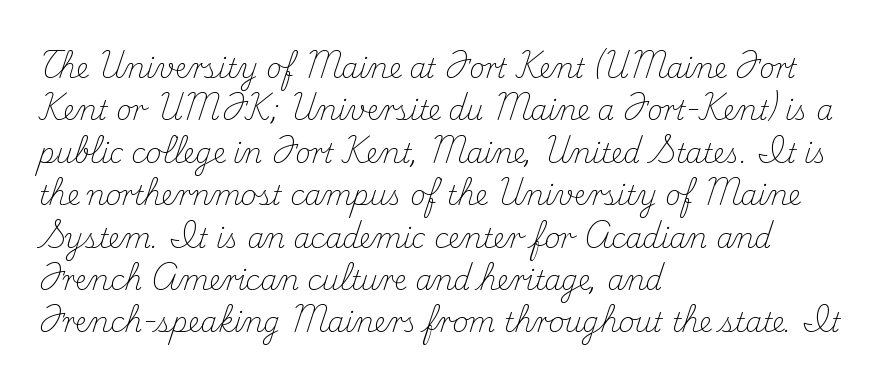
{"bold": "no", "underline": "no", "align": "left", "line_spacing": "normal", "line_spacing_ratio": 1.57, "letter_spacing": "normal", "letter_spacing_em": 0.0, "glyph_px": 27}
